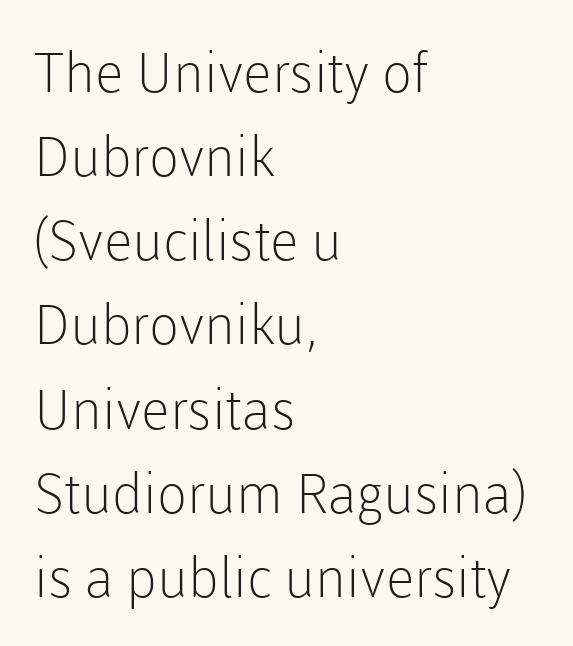
{"serif": "no", "italic": "no", "bold": "no", "weight": "light", "width": "normal", "stroke_contrast": "low", "x_height": "medium", "monospaced": "no", "underline": "no", "align": "left", "line_spacing": "normal", "line_spacing_ratio": 1.53, "letter_spacing": "normal", "letter_spacing_em": 0.0, "glyph_px": 55}
